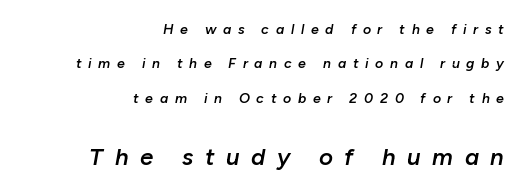
The image shows 24 px text type, italic (leaning right); set right-aligned, loose line spacing (2.45x), unusually wide letter spacing (+0.48 em), not underlined; the second (bottom) block is 1.71x larger.
